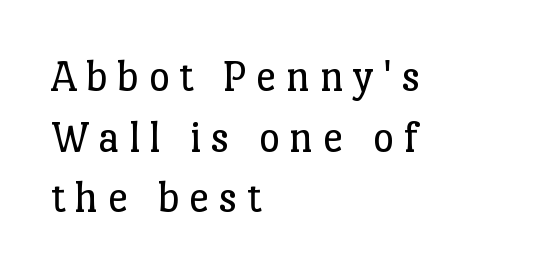
All the whitespace from short lines collects on the right. Check under the words: just untouched page. It's the straight-up-and-down kind of type. You could not count columns in this text — the font is proportionally spaced. Regarding leading, the lines here are spaced in the standard way.
